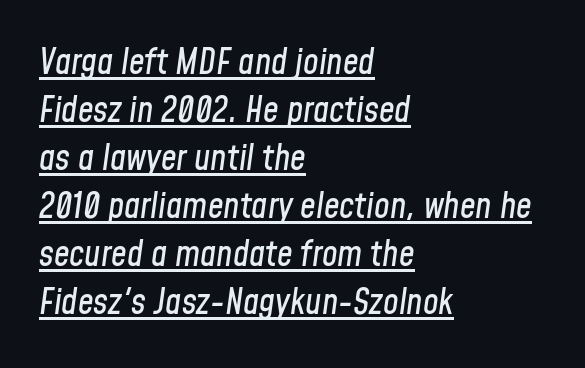
{"italic": "yes", "lean": "right", "slant_degrees": 8, "width": "condensed", "stroke_contrast": "low", "x_height": "medium", "monospaced": "no", "underline": "yes", "align": "left", "line_spacing": "normal", "line_spacing_ratio": 1.37, "letter_spacing": "normal", "letter_spacing_em": 0.0, "glyph_px": 35}
